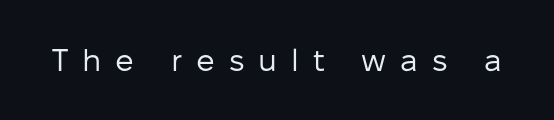
{"serif": "no", "italic": "no", "bold": "no", "weight": "regular", "width": "normal", "stroke_contrast": "low", "x_height": "medium", "monospaced": "no", "underline": "no", "letter_spacing": "wide", "letter_spacing_em": 0.45, "glyph_px": 31}
